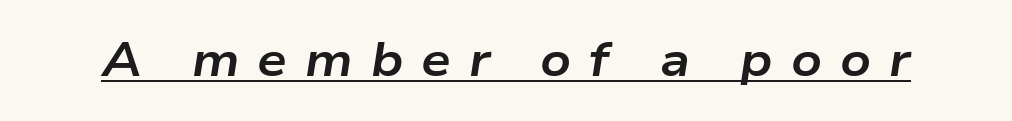
Q: Is the text bold? A: Yes.
Q: Is the text italic (slanted)? A: Yes, it leans right by about 9 degrees.
Q: Is the text underlined? A: Yes.
Q: Is the spacing between letters normal or unusually wide? A: Unusually wide.
Q: Width (condensed, normal, or wide)? A: Wide.
Q: Stroke contrast? A: Low.
Q: x-height? A: Medium.
Q: Monospaced? A: No.
